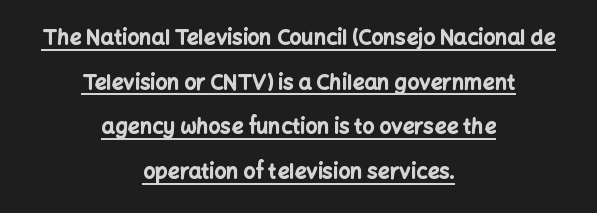
Honestly, the letter spacing is just normal — you wouldn't notice it. It's the straight-up-and-down kind of type. Emphasis is given by a line drawn under the lettering. Is there much room between lines? Yes — plenty of vertical air separates them. Caption: multi-line text, centered on the measure. Typographic density is high because the face is bold.
